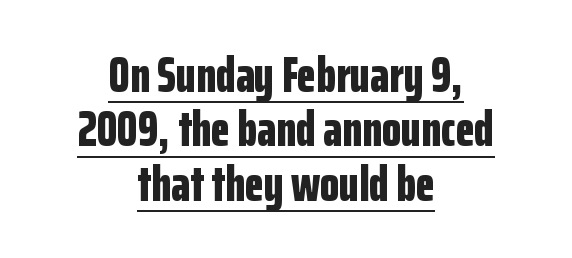
Q: Is the text bold? A: Yes.
Q: Is the text italic (slanted)? A: No, it is upright.
Q: Is the typeface a serif or a sans-serif typeface? A: Sans-serif.
Q: Is the text underlined? A: Yes.
Q: How is the paragraph aligned? A: Centered.
Q: Is the spacing between letters normal or unusually wide? A: Normal.
Q: Is the spacing between lines tight, normal or loose? A: Tight.
Q: Width (condensed, normal, or wide)? A: Condensed.
Q: Stroke contrast? A: Low.
Q: x-height? A: Medium.
Q: Monospaced? A: No.
